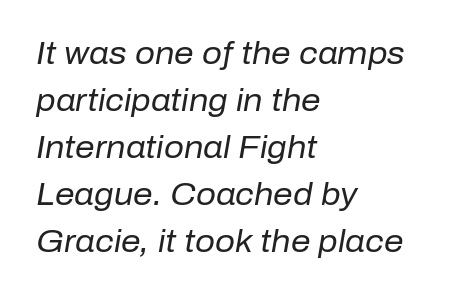
The image shows 31 px regular-weight type, italic (leaning right); set left-aligned, normal line spacing (1.52x), normal letter spacing, not underlined; low stroke contrast and a medium x-height.
